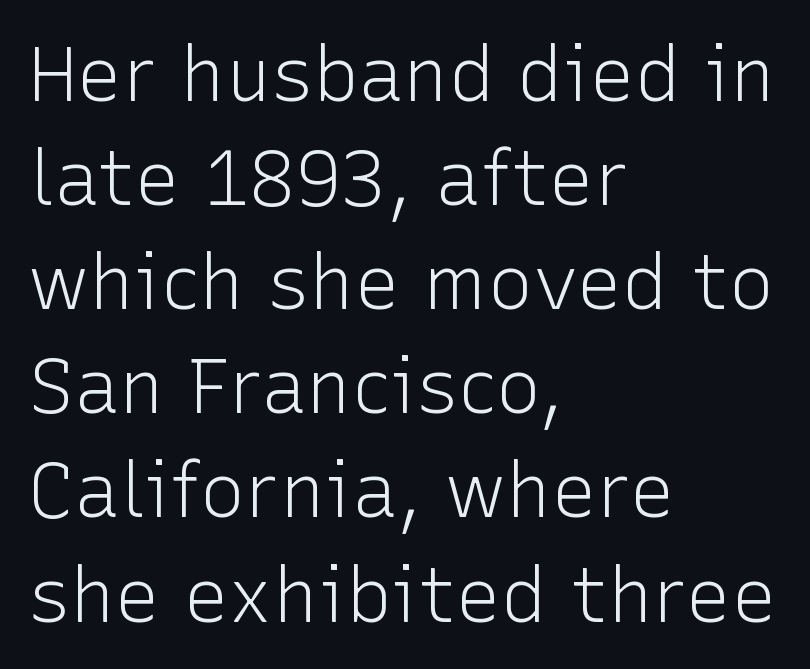
{"serif": "no", "italic": "no", "bold": "no", "weight": "light", "width": "normal", "stroke_contrast": "low", "x_height": "medium", "monospaced": "no", "underline": "no", "align": "left", "line_spacing": "normal", "line_spacing_ratio": 1.37, "letter_spacing": "normal", "letter_spacing_em": 0.0, "glyph_px": 76}
